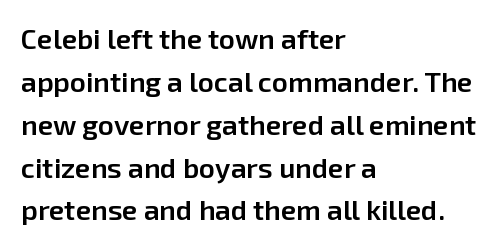
{"serif": "no", "italic": "no", "bold": "semi", "weight": "semibold", "width": "normal", "stroke_contrast": "low", "x_height": "medium", "monospaced": "no", "underline": "no", "align": "left", "line_spacing": "normal", "line_spacing_ratio": 1.53, "letter_spacing": "normal", "letter_spacing_em": 0.0, "glyph_px": 28}
